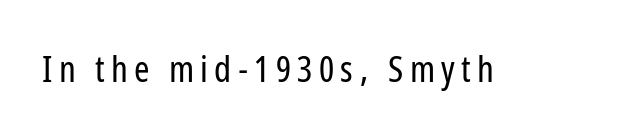
Descenders are the only things crossing below the line. Serifs: no, the terminals of the letterforms are clean. Weight class: somewhere from thin through regular. Notice how the stems are strictly vertical — no italics here.
